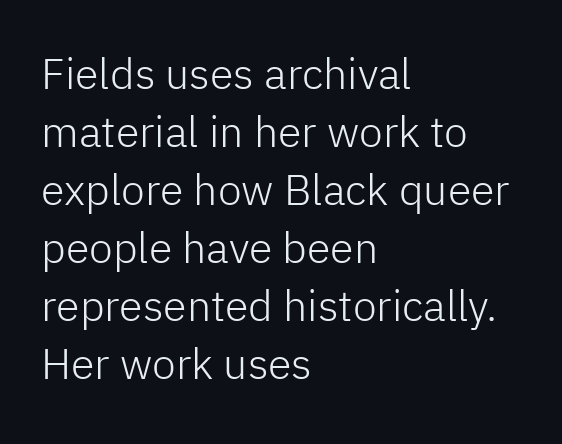
The image shows 43 px light sans-serif type, upright; set left-aligned, normal line spacing (1.35x), normal letter spacing, not underlined; low stroke contrast and a medium x-height.
